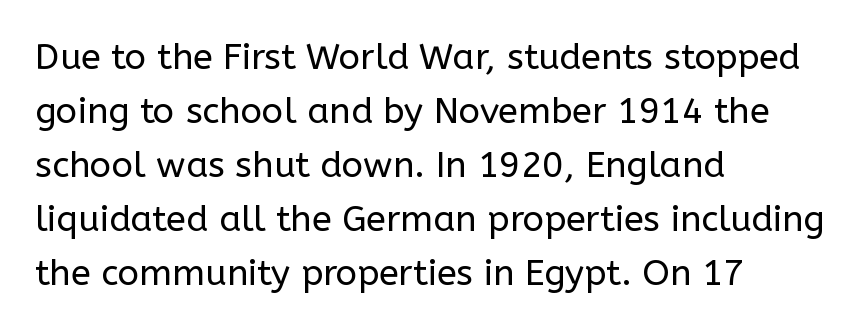
{"serif": "no", "italic": "no", "bold": "no", "weight": "regular", "width": "normal", "stroke_contrast": "low", "x_height": "medium", "monospaced": "no", "underline": "no", "align": "left", "line_spacing": "normal", "line_spacing_ratio": 1.5, "letter_spacing": "normal", "letter_spacing_em": 0.0, "glyph_px": 36}
